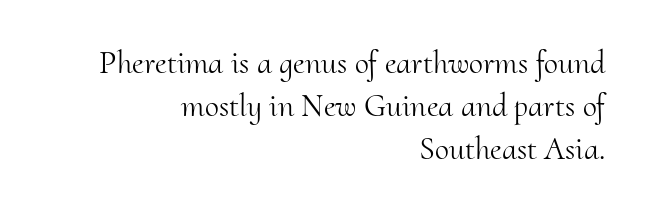
Q: Is the text bold? A: No.
Q: Is the text italic (slanted)? A: No, it is upright.
Q: Is the typeface a serif or a sans-serif typeface? A: Serif.
Q: Is the text underlined? A: No.
Q: How is the paragraph aligned? A: Right-aligned.
Q: Is the spacing between letters normal or unusually wide? A: Normal.
Q: Is the spacing between lines tight, normal or loose? A: Normal.
Q: Width (condensed, normal, or wide)? A: Normal.
Q: Stroke contrast? A: Medium.
Q: x-height? A: Small.
Q: Monospaced? A: No.
